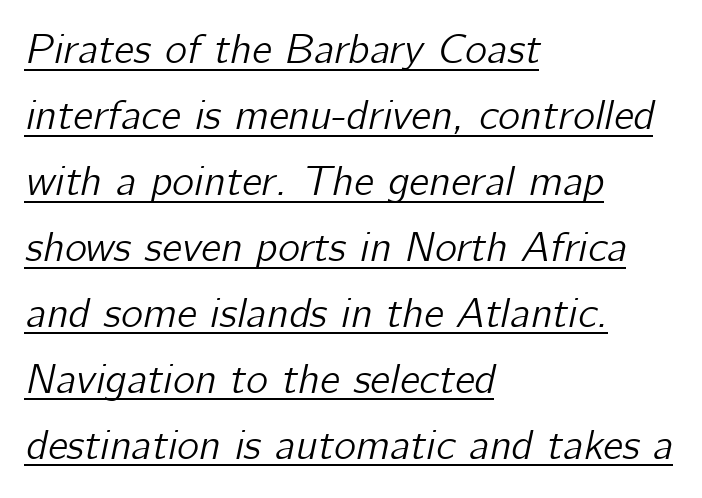
{"italic": "yes", "lean": "right", "slant_degrees": 12, "width": "normal", "stroke_contrast": "low", "x_height": "medium", "monospaced": "no", "underline": "yes", "align": "left", "line_spacing": "normal", "line_spacing_ratio": 1.57, "letter_spacing": "normal", "letter_spacing_em": 0.0, "glyph_px": 42}
